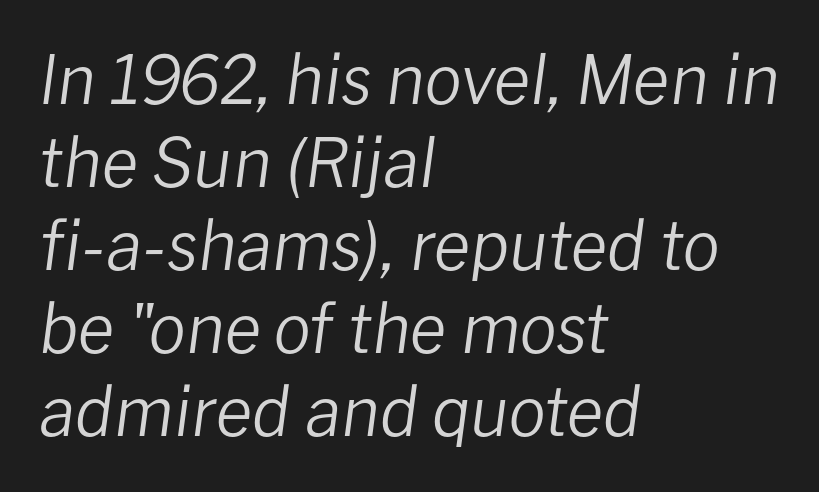
{"italic": "yes", "lean": "right", "slant_degrees": 8, "bold": "no", "weight": "regular", "width": "normal", "stroke_contrast": "low", "x_height": "medium", "monospaced": "no", "underline": "no", "align": "left", "line_spacing_ratio": 1.24, "letter_spacing": "normal", "letter_spacing_em": 0.0, "glyph_px": 67}
